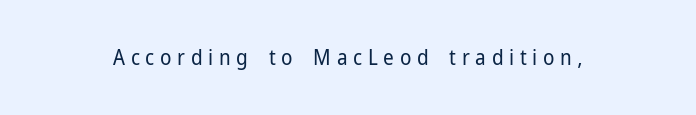
{"italic": "no", "bold": "no", "underline": "no", "letter_spacing": "wide", "letter_spacing_em": 0.27, "glyph_px": 21}
